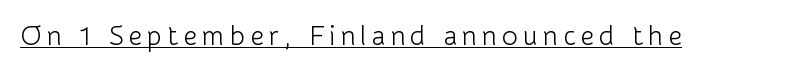
The image shows 27 px text type, upright; set underlined.
